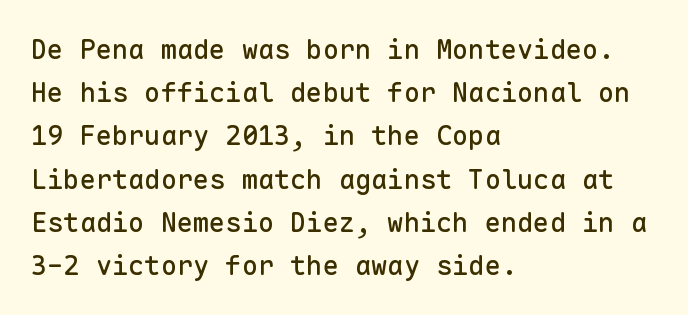
Q: Is the text italic (slanted)? A: No, it is upright.
Q: Is the text underlined? A: No.
Q: How is the paragraph aligned? A: Left-aligned.
Q: Is the spacing between letters normal or unusually wide? A: Normal.
Q: Is the spacing between lines tight, normal or loose? A: Normal.
